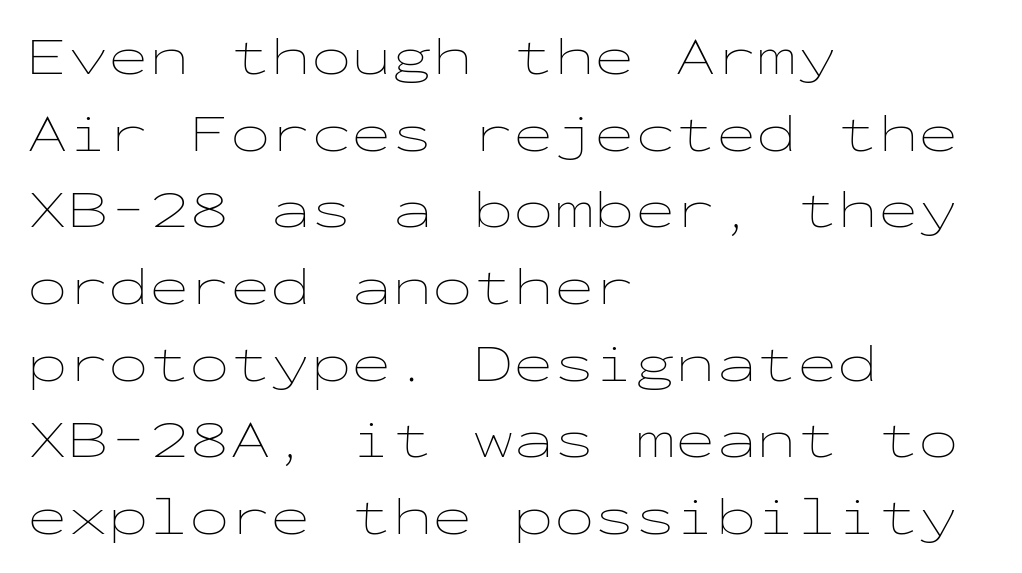
The image shows 54 px thin, wide type, upright, monospaced; set left-aligned, normal line spacing (1.42x), normal letter spacing, not underlined; low stroke contrast and a medium x-height.
